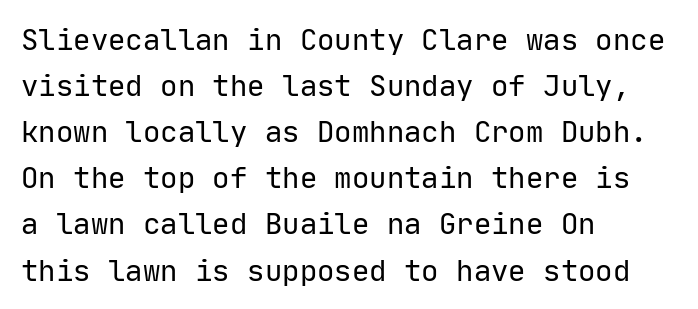
{"serif": "no", "italic": "no", "bold": "no", "weight": "regular", "width": "normal", "stroke_contrast": "low", "x_height": "medium", "monospaced": "yes", "underline": "no", "align": "left", "line_spacing": "normal", "line_spacing_ratio": 1.59, "letter_spacing": "normal", "letter_spacing_em": 0.0, "glyph_px": 29}
